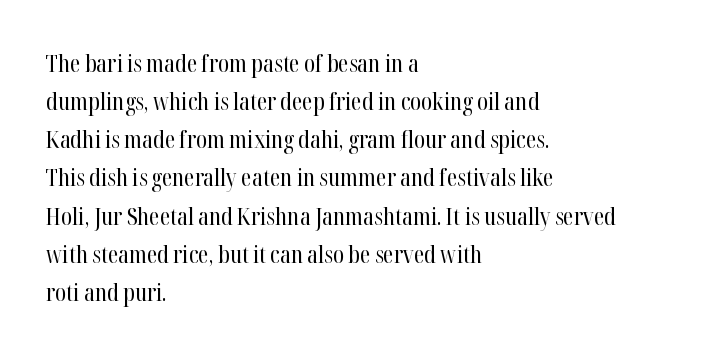
The image shows 24 px text type, upright; set left-aligned, normal line spacing (1.59x), normal letter spacing, not underlined.
